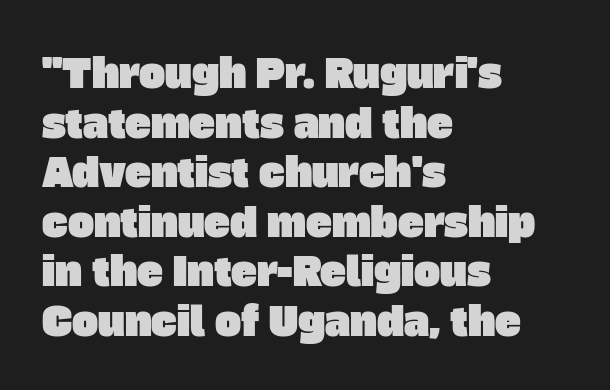
The image shows 39 px sans-serif type; set left-aligned, normal line spacing (1.27x), normal letter spacing, not underlined; low stroke contrast and a large x-height.
